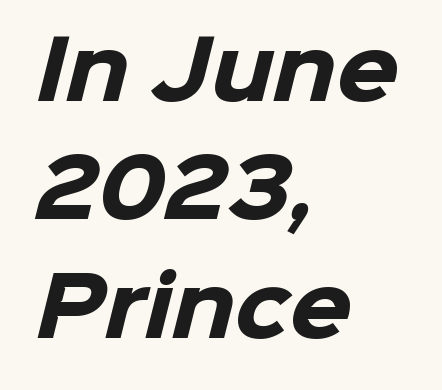
{"serif": "no", "bold": "yes", "weight": "heavy", "width": "normal", "stroke_contrast": "low", "x_height": "medium", "monospaced": "no", "underline": "no", "align": "left", "line_spacing": "normal", "line_spacing_ratio": 1.48, "letter_spacing": "normal", "letter_spacing_em": 0.0, "glyph_px": 80}
